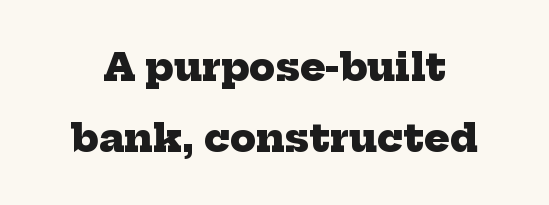
Does extra space separate the letters? No, they use regular spacing. Do the characters align in a grid? No, the font is proportional. Bare-footed words on every line. Notice how thick the strokes are: this is what a full bold looks like. Check where the strokes stop: tiny serifs finish them off.
